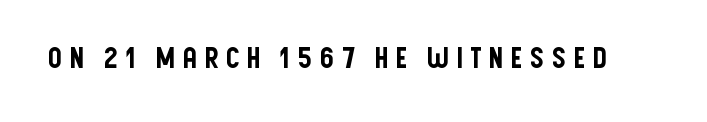
Q: Is the text italic (slanted)? A: No, it is upright.
Q: Is the typeface a serif or a sans-serif typeface? A: Sans-serif.
Q: Is the text underlined? A: No.
Q: Is the spacing between letters normal or unusually wide? A: Unusually wide.
Q: Width (condensed, normal, or wide)? A: Condensed.
Q: Stroke contrast? A: Low.
Q: x-height? A: Large.
Q: Monospaced? A: No.
